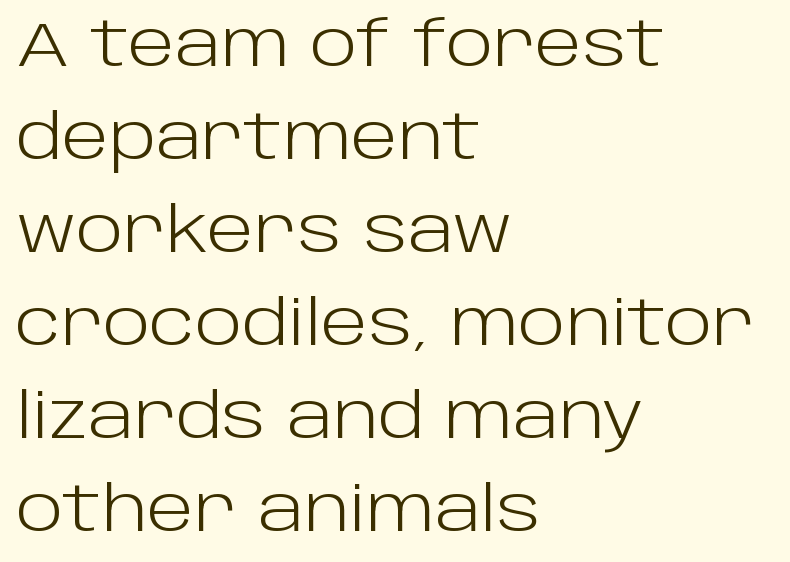
The image shows 62 px light sans-serif type, upright; set left-aligned, normal line spacing (1.5x), normal letter spacing, not underlined; low stroke contrast and a large x-height.
